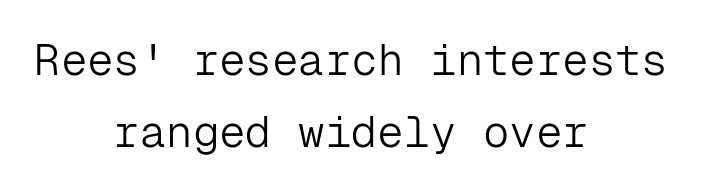
Q: Is the text bold? A: No.
Q: Is the text italic (slanted)? A: No, it is upright.
Q: Is the typeface a serif or a sans-serif typeface? A: Sans-serif.
Q: Is the text underlined? A: No.
Q: How is the paragraph aligned? A: Centered.
Q: Is the spacing between letters normal or unusually wide? A: Normal.
Q: Is the spacing between lines tight, normal or loose? A: Normal.
Q: Width (condensed, normal, or wide)? A: Normal.
Q: Stroke contrast? A: Low.
Q: x-height? A: Medium.
Q: Monospaced? A: Yes.
